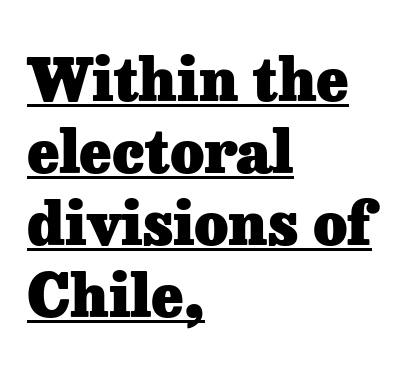
Q: Is the text bold? A: Yes.
Q: Is the text italic (slanted)? A: No, it is upright.
Q: Is the typeface a serif or a sans-serif typeface? A: Serif.
Q: Is the text underlined? A: Yes.
Q: How is the paragraph aligned? A: Left-aligned.
Q: Is the spacing between letters normal or unusually wide? A: Normal.
Q: Width (condensed, normal, or wide)? A: Normal.
Q: Stroke contrast? A: Low.
Q: x-height? A: Medium.
Q: Monospaced? A: No.
